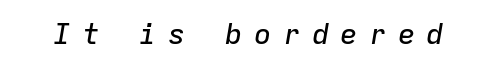
Characters follow at a spacing far wider than the type designer built in. The strip under each line holds only bare page. Compared with ordinary roman type, these characters are visibly tilted. Spacing verdict: monospaced, one width for all characters.
